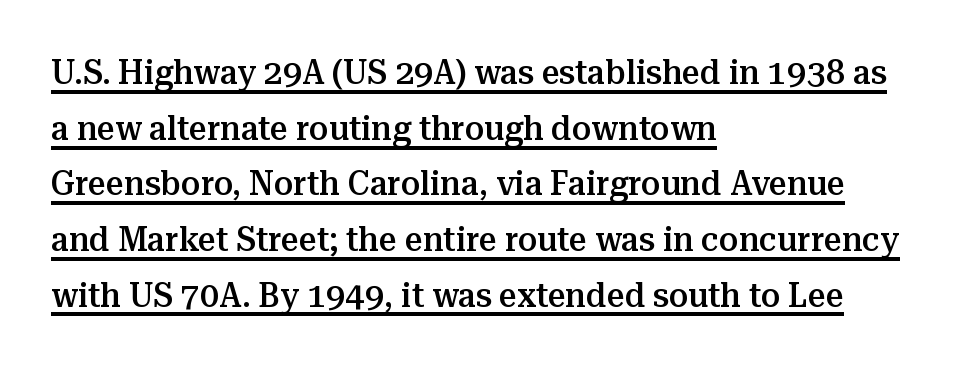
The image shows 35 px semibold serif type, upright; set left-aligned, normal line spacing (1.59x), normal letter spacing, underlined; medium stroke contrast and a medium x-height.
